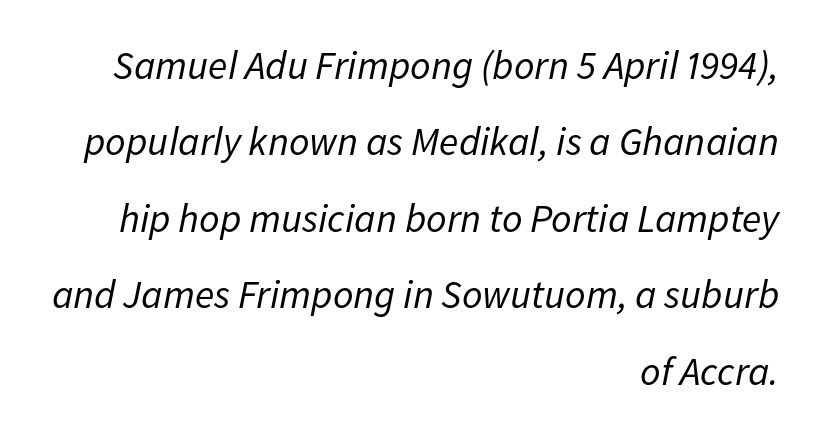
{"italic": "yes", "lean": "right", "slant_degrees": 11, "bold": "no", "weight": "regular", "width": "normal", "stroke_contrast": "low", "x_height": "medium", "monospaced": "no", "underline": "no", "align": "right", "line_spacing": "loose", "line_spacing_ratio": 1.91, "letter_spacing": "normal", "letter_spacing_em": 0.0, "glyph_px": 40}
